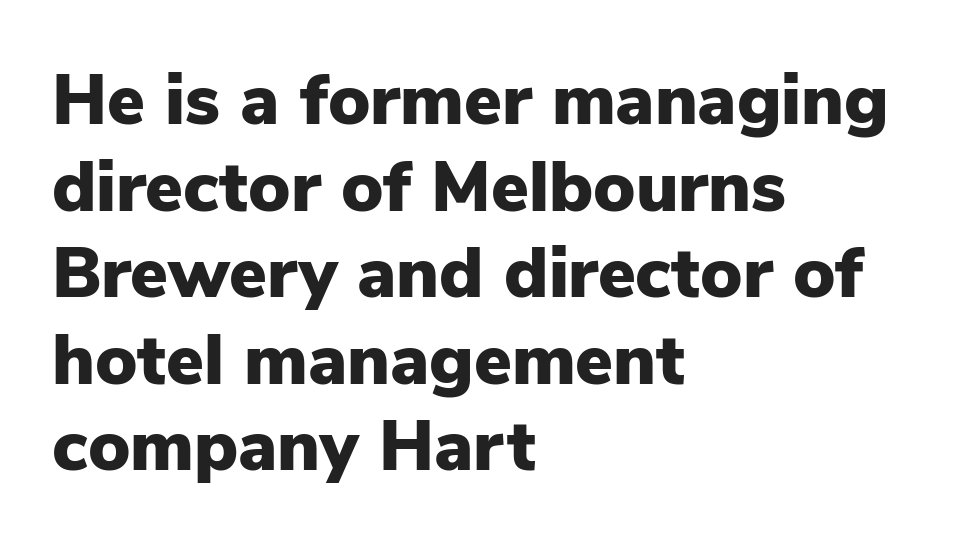
Q: Is the text bold? A: Yes.
Q: Is the text italic (slanted)? A: No, it is upright.
Q: Is the typeface a serif or a sans-serif typeface? A: Sans-serif.
Q: Is the text underlined? A: No.
Q: How is the paragraph aligned? A: Left-aligned.
Q: Is the spacing between letters normal or unusually wide? A: Normal.
Q: Width (condensed, normal, or wide)? A: Normal.
Q: Stroke contrast? A: Low.
Q: x-height? A: Medium.
Q: Monospaced? A: No.
